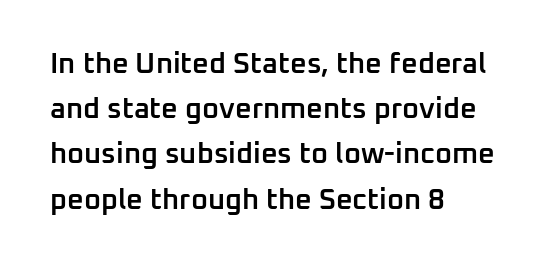
Does the leading feel generous? No, just average. How heavy is the stroke? Medium-heavy — a semibold, shy of bold. You could not count columns in this text — the font is proportionally spaced. Is the letter spacing exaggerated? No — it looks like the ordinary default.
